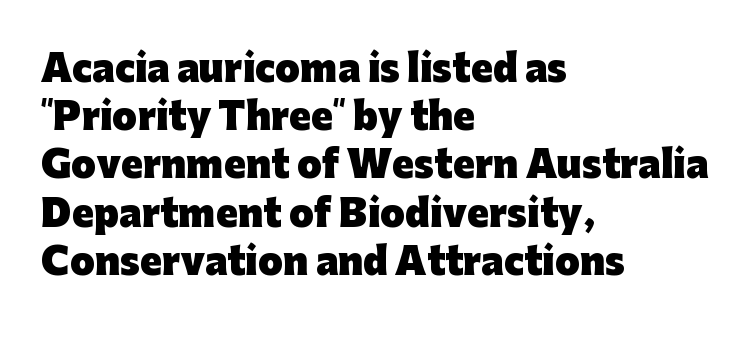
The image shows 36 px heavy sans-serif type, upright; set left-aligned, normal line spacing (1.34x), normal letter spacing, not underlined; low stroke contrast and a medium x-height.
